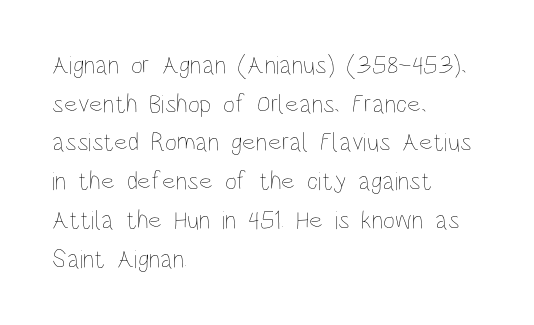
{"italic": "no", "bold": "no", "underline": "no", "align": "left", "line_spacing": "normal", "line_spacing_ratio": 1.49, "letter_spacing": "normal", "letter_spacing_em": 0.0, "glyph_px": 26}
